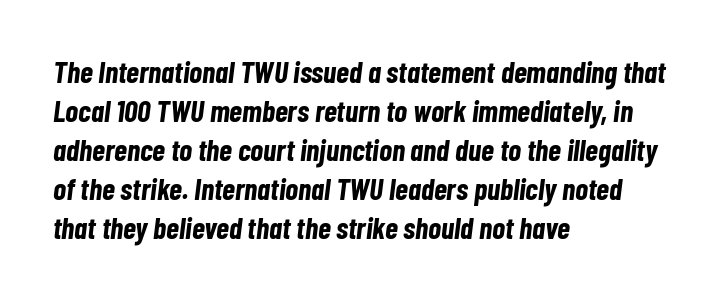
Character widths vary here, with narrow letters taking less room than wide ones. Nobody touched the tracking dial on this one. Chunky letters — that's bold for sure. The ragged edge is on the right, which tells us the setting is flush left. Rows of type keep a routine distance in the vertical direction. Glance below the letters and you will spot only blank space.
